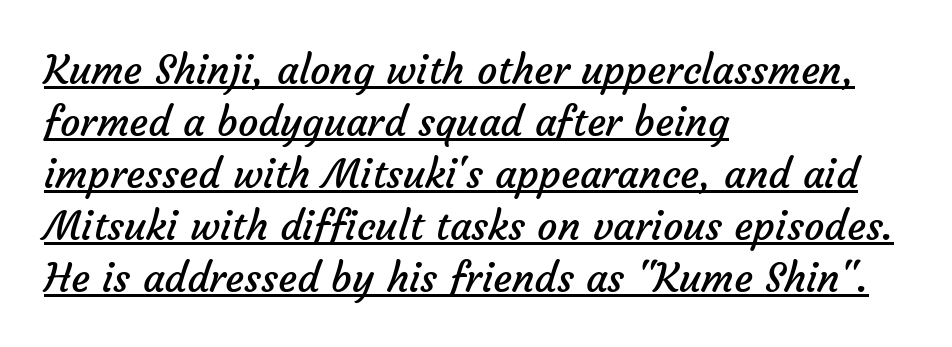
{"serif": "no", "bold": "no", "weight": "regular", "width": "normal", "stroke_contrast": "low", "x_height": "medium", "monospaced": "no", "underline": "yes", "align": "left", "line_spacing": "normal", "line_spacing_ratio": 1.3, "letter_spacing": "normal", "letter_spacing_em": 0.0, "glyph_px": 40}
